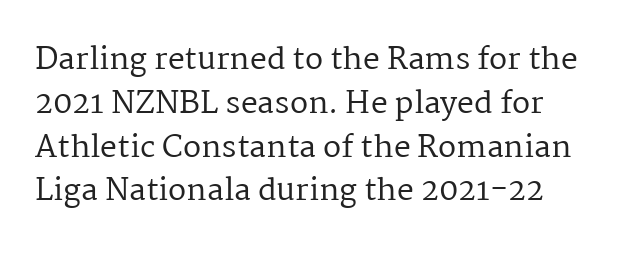
Q: Is the text bold? A: No.
Q: Is the text italic (slanted)? A: No, it is upright.
Q: Is the typeface a serif or a sans-serif typeface? A: Serif.
Q: Is the text underlined? A: No.
Q: How is the paragraph aligned? A: Left-aligned.
Q: Is the spacing between letters normal or unusually wide? A: Normal.
Q: Is the spacing between lines tight, normal or loose? A: Normal.
Q: Width (condensed, normal, or wide)? A: Normal.
Q: Stroke contrast? A: Medium.
Q: x-height? A: Medium.
Q: Monospaced? A: No.
